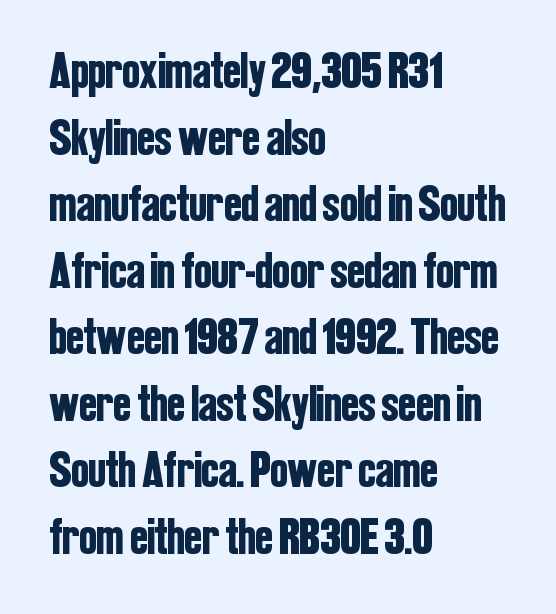
The image shows 52 px condensed sans-serif type, upright; set left-aligned, normal line spacing (1.28x), normal letter spacing, not underlined; low stroke contrast and a medium x-height.
